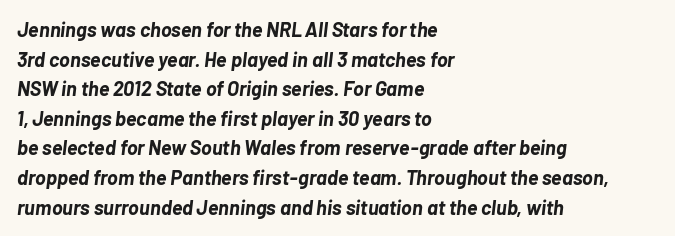
Q: Is the text bold? A: Yes.
Q: Is the text italic (slanted)? A: Yes, it leans right by about 7 degrees.
Q: Is the text underlined? A: No.
Q: How is the paragraph aligned? A: Left-aligned.
Q: Is the spacing between letters normal or unusually wide? A: Normal.
Q: Is the spacing between lines tight, normal or loose? A: Normal.
